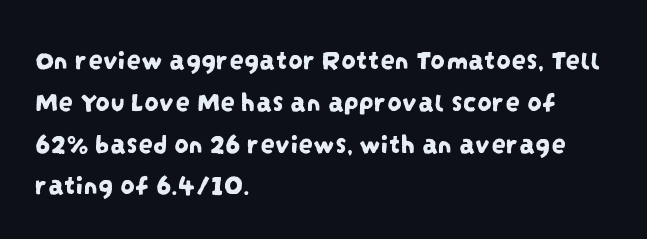
Q: Is the typeface a serif or a sans-serif typeface? A: Sans-serif.
Q: Is the text underlined? A: No.
Q: How is the paragraph aligned? A: Left-aligned.
Q: Is the spacing between letters normal or unusually wide? A: Normal.
Q: Is the spacing between lines tight, normal or loose? A: Normal.
Q: Width (condensed, normal, or wide)? A: Condensed.
Q: Stroke contrast? A: Low.
Q: x-height? A: Large.
Q: Monospaced? A: No.
